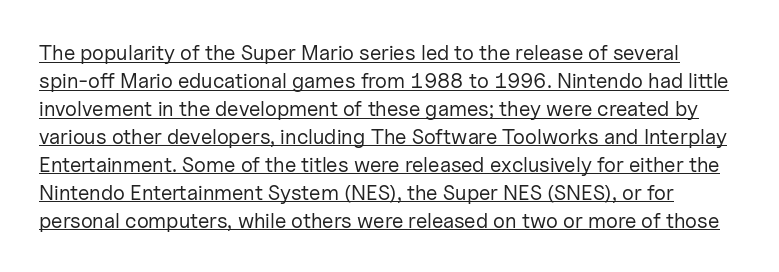
The image shows 21 px text type, upright; set normal line spacing (1.33x), normal letter spacing, underlined.
